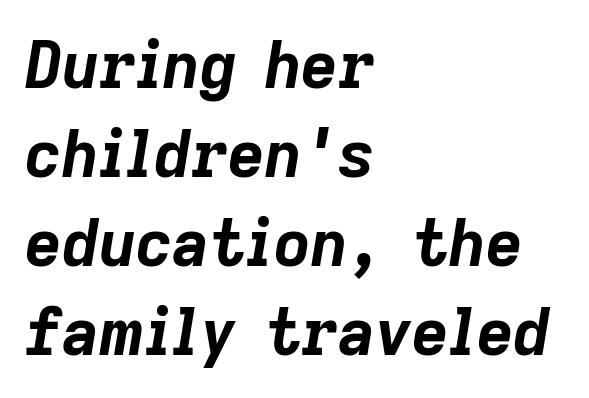
Q: Is the text bold? A: Yes.
Q: Is the text italic (slanted)? A: Yes, it leans right by about 9 degrees.
Q: Is the text underlined? A: No.
Q: How is the paragraph aligned? A: Left-aligned.
Q: Is the spacing between letters normal or unusually wide? A: Normal.
Q: Is the spacing between lines tight, normal or loose? A: Normal.
Q: Width (condensed, normal, or wide)? A: Normal.
Q: Stroke contrast? A: Low.
Q: x-height? A: Medium.
Q: Monospaced? A: No.
